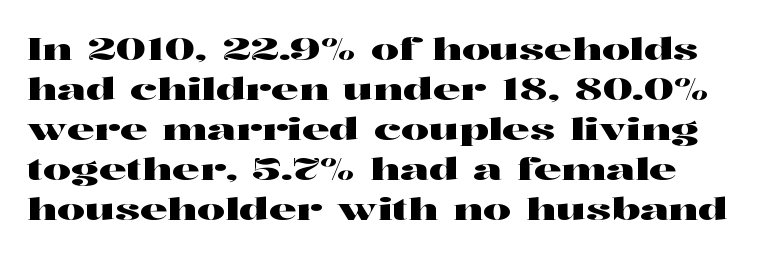
The rendering keeps characters at their native spacing. Posture: straight, roman, zero tilt. Has an underline been added? It has not. Do the characters align in a grid? No, the font is proportional. The leading is moderate, giving the passage an even texture. The paragraph shown leans on its left margin.
